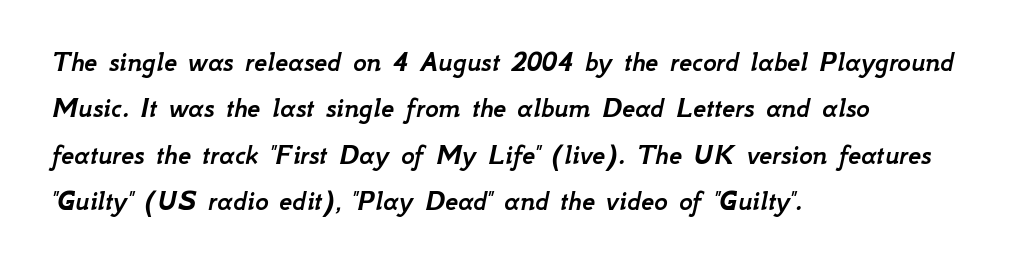
Q: Is the text italic (slanted)? A: Yes, it leans right by about 12 degrees.
Q: Is the text underlined? A: No.
Q: How is the paragraph aligned? A: Left-aligned.
Q: Is the spacing between letters normal or unusually wide? A: Normal.
Q: Is the spacing between lines tight, normal or loose? A: Normal.
Q: Width (condensed, normal, or wide)? A: Normal.
Q: Stroke contrast? A: Low.
Q: x-height? A: Small.
Q: Monospaced? A: No.
